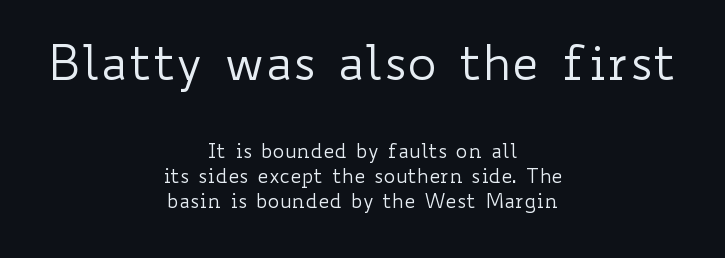
A quiet, ordinary-to-light weight characterises the typeface. If you squint, the top block still reads clearly — it's the larger of the two. Nothing unusual about the tracking: characters are spaced as the font intends. Do the letters lean? They stand straight. The area under the type is left untouched. Is this a fixed-width face? No — the glyphs have proportional, varying widths.
